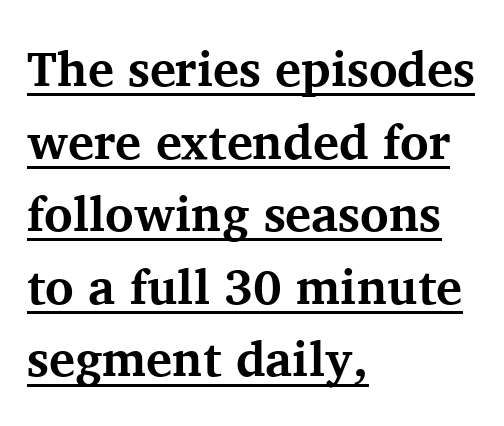
The image shows 49 px bold serif type, upright; set left-aligned, normal line spacing (1.48x), normal letter spacing, underlined; medium stroke contrast and a medium x-height.
